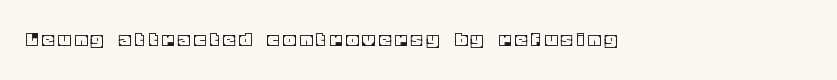
The image shows 22 px text type, upright; set unusually wide letter spacing (+0.23 em), not underlined.
